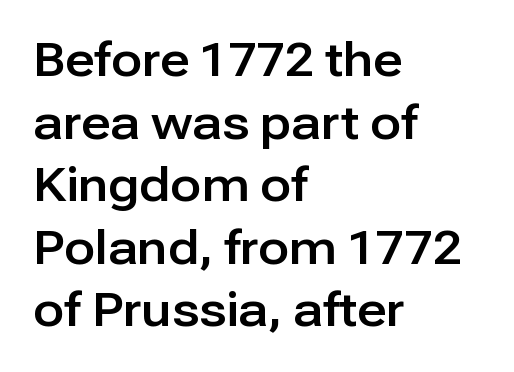
Nothing unusual about the tracking: characters are spaced as the font intends. In terms of leading, this rendering sits right in the middle. The passage shown is typed in a proportional face where columns would drift. When letters stand straight like this, we call the style roman or upright. Leftover space on each line is placed entirely after the last word. Underlining? Definitely not there.
